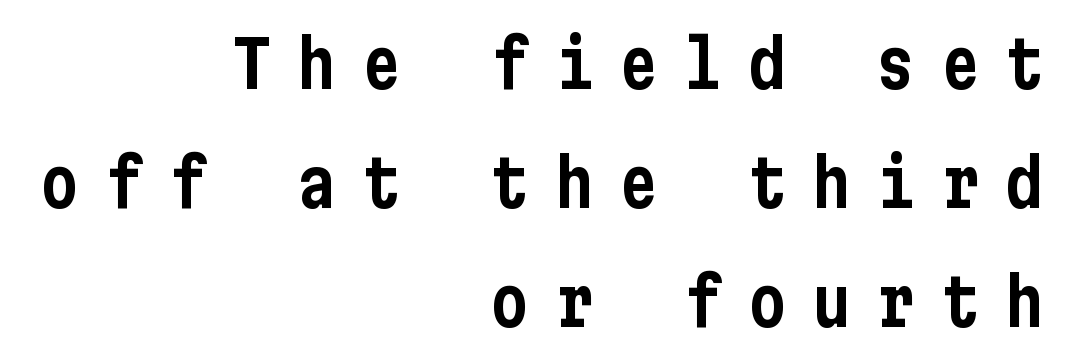
{"serif": "no", "italic": "no", "width": "condensed", "stroke_contrast": "low", "x_height": "medium", "underline": "no", "align": "right", "line_spacing_ratio": 1.83, "letter_spacing": "wide", "letter_spacing_em": 0.39, "glyph_px": 65}
